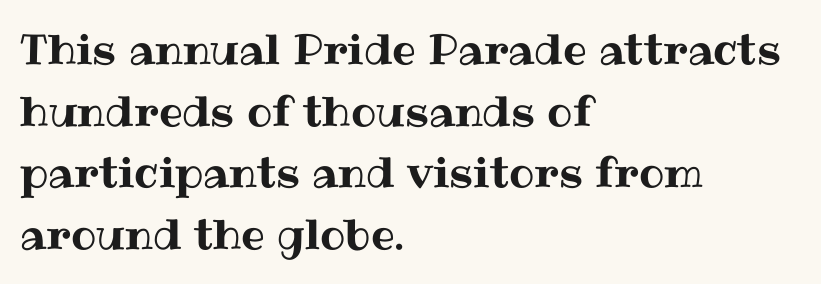
Q: Is the text italic (slanted)? A: No, it is upright.
Q: Is the text underlined? A: No.
Q: How is the paragraph aligned? A: Left-aligned.
Q: Is the spacing between letters normal or unusually wide? A: Normal.
Q: Is the spacing between lines tight, normal or loose? A: Normal.
Q: Width (condensed, normal, or wide)? A: Normal.
Q: Stroke contrast? A: Medium.
Q: x-height? A: Medium.
Q: Monospaced? A: No.
